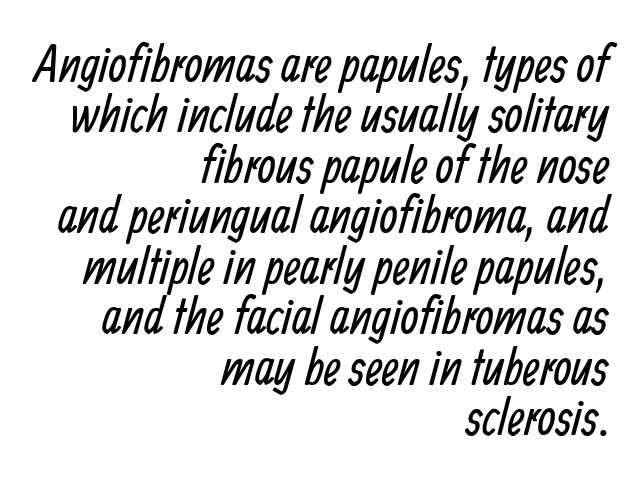
{"serif": "no", "bold": "no", "weight": "regular", "width": "condensed", "stroke_contrast": "low", "x_height": "medium", "monospaced": "no", "underline": "no", "align": "right", "line_spacing": "tight", "line_spacing_ratio": 0.97, "letter_spacing": "normal", "letter_spacing_em": 0.0, "glyph_px": 52}
